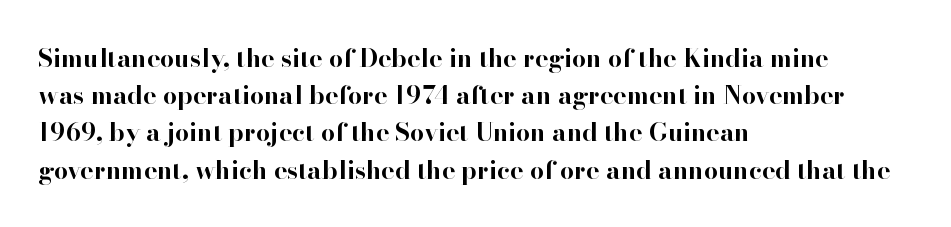
{"italic": "no", "bold": "yes", "underline": "no", "align": "left", "line_spacing": "normal", "line_spacing_ratio": 1.49, "letter_spacing": "normal", "letter_spacing_em": 0.0, "glyph_px": 25}
